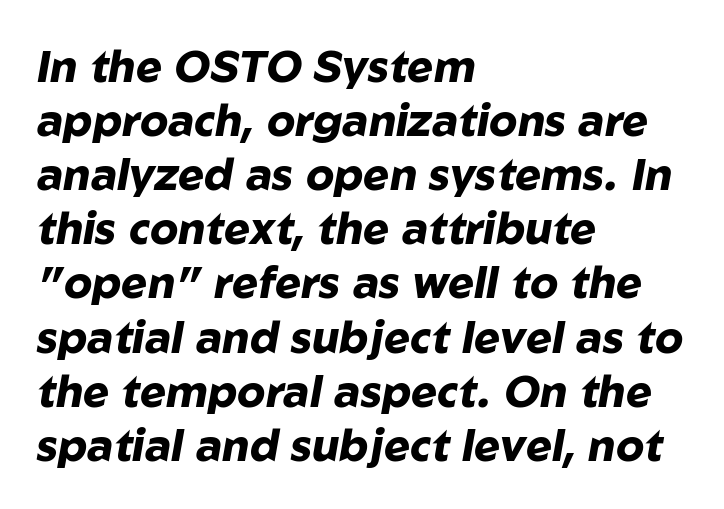
Here the designer chose a conventional face with non-uniform glyph widths. The face used here is rendered with its standard letterfit. This sample is left-justified, so line endings fall wherever the words run out. Has an underline been added? It has not. Is the type slanted? Yes — the strokes lean at a clear angle.
